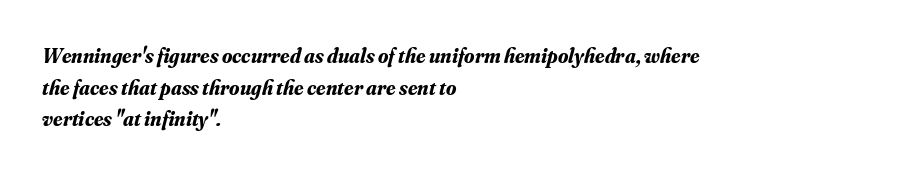
{"italic": "yes", "lean": "right", "slant_degrees": 16, "bold": "yes", "underline": "no", "align": "left", "line_spacing": "normal", "line_spacing_ratio": 1.51, "letter_spacing": "normal", "letter_spacing_em": 0.0, "glyph_px": 21}
